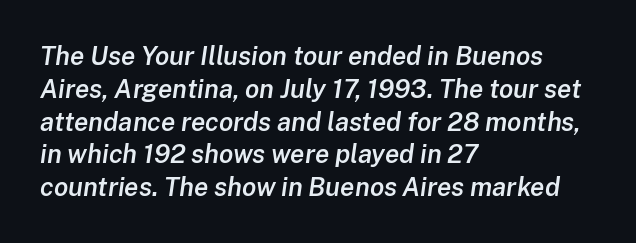
The ragged edge is on the right, which tells us the setting is flush left. The baseline area is clear. Bold? Not quite — semibold, heavier than regular but stopping short. Words appear dense and cohesive because spacing is normal.
